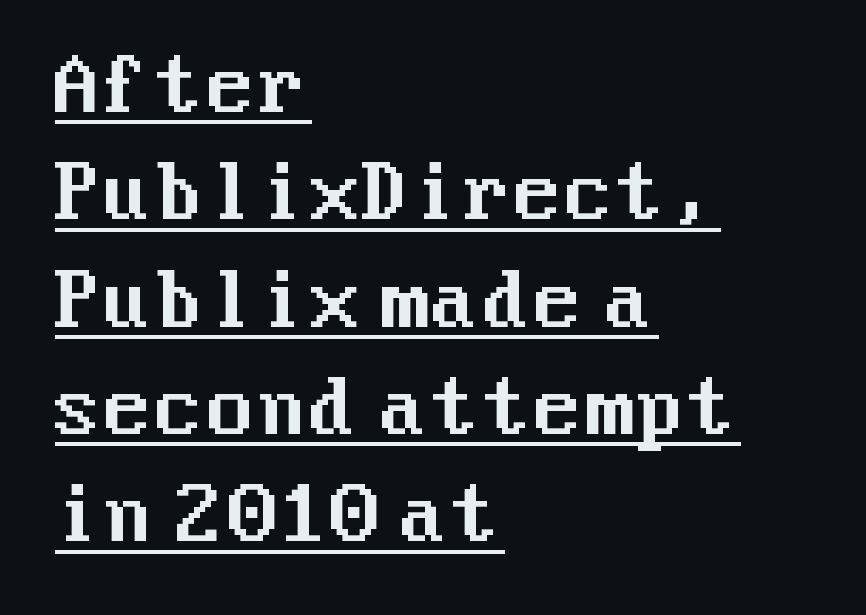
The image shows 74 px sans-serif type, upright; set left-aligned, normal line spacing (1.45x), normal letter spacing, underlined; medium stroke contrast and a medium x-height.
